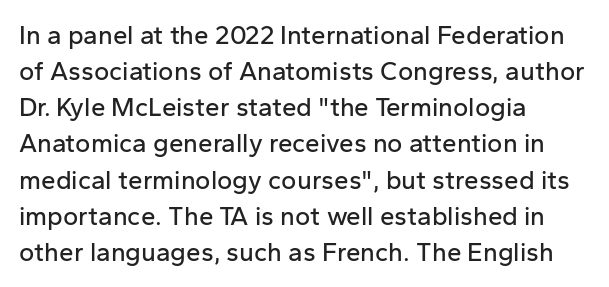
The image shows 26 px text type, upright; set left-aligned, normal line spacing (1.39x), normal letter spacing, not underlined.
